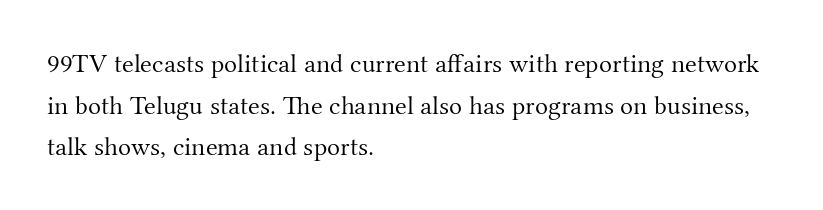
Q: Is the text bold? A: No.
Q: Is the text italic (slanted)? A: No, it is upright.
Q: Is the text underlined? A: No.
Q: How is the paragraph aligned? A: Left-aligned.
Q: Is the spacing between letters normal or unusually wide? A: Normal.
Q: Is the spacing between lines tight, normal or loose? A: Normal.
